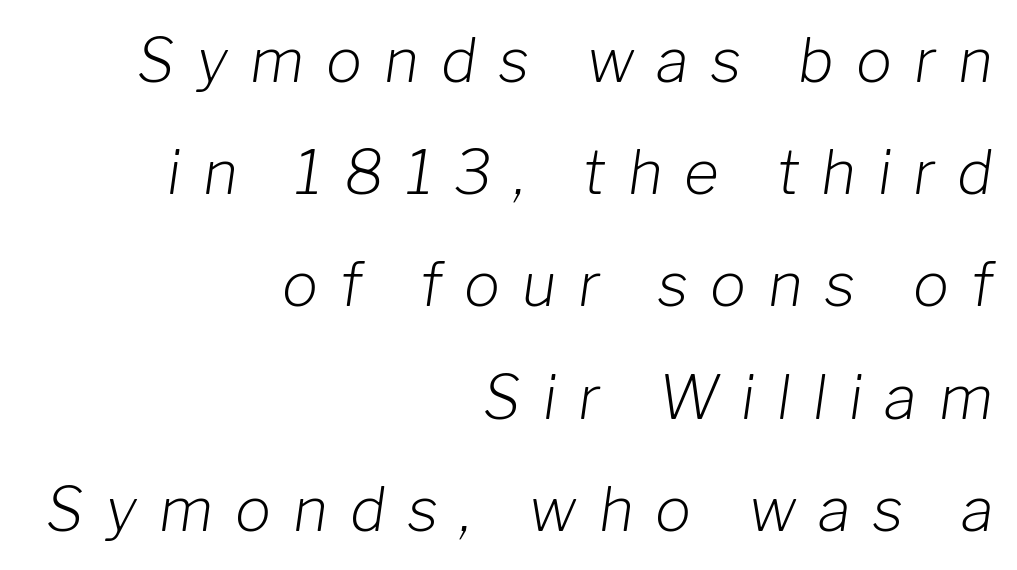
The image shows 60 px light type, italic (leaning right); set right-aligned, line spacing 1.87x, unusually wide letter spacing (+0.37 em), not underlined; low stroke contrast and a medium x-height.
